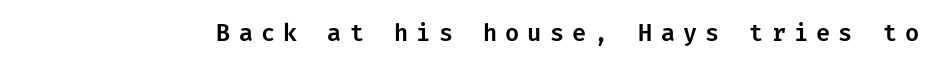
The image shows 23 px text type, upright; set unusually wide letter spacing (+0.35 em), not underlined.
